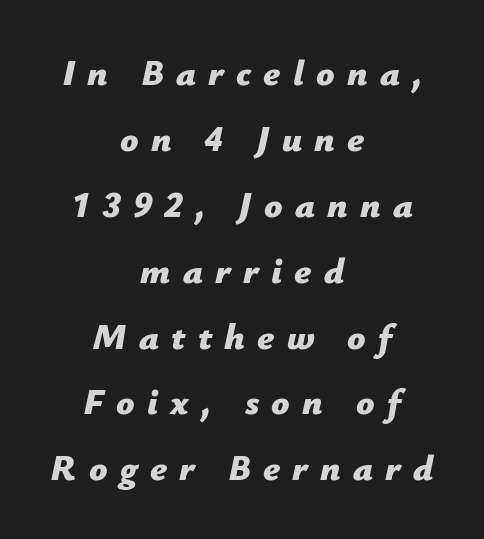
Just letters on the line, the space beneath them empty. You'd pick this weight for a headline — it's a proper bold. Layout note: lines centered. Rendered with sloped, italic letterforms. The type is letterspaced generously, with wide tracking.
